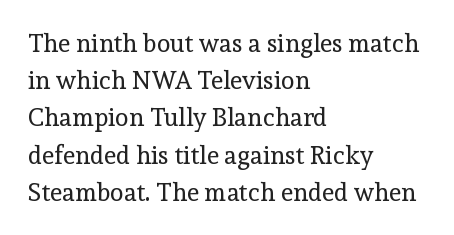
{"italic": "no", "bold": "no", "underline": "no", "align": "left", "line_spacing": "normal", "line_spacing_ratio": 1.49, "letter_spacing": "normal", "letter_spacing_em": 0.0, "glyph_px": 25}
